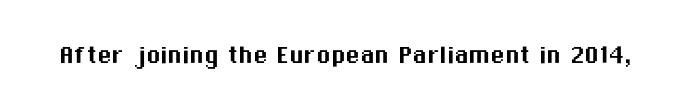
Q: Is the text italic (slanted)? A: No, it is upright.
Q: Is the typeface a serif or a sans-serif typeface? A: Sans-serif.
Q: Is the text underlined? A: No.
Q: Is the spacing between letters normal or unusually wide? A: Normal.
Q: Width (condensed, normal, or wide)? A: Normal.
Q: Stroke contrast? A: Medium.
Q: x-height? A: Medium.
Q: Monospaced? A: No.
